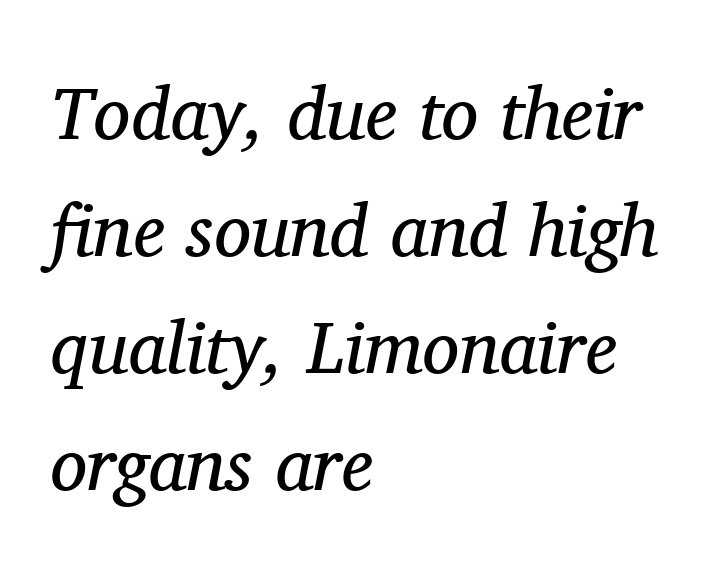
The image shows 74 px regular-weight serif type, italic (leaning right); set left-aligned, normal line spacing (1.58x), normal letter spacing, not underlined; medium stroke contrast and a medium x-height.
